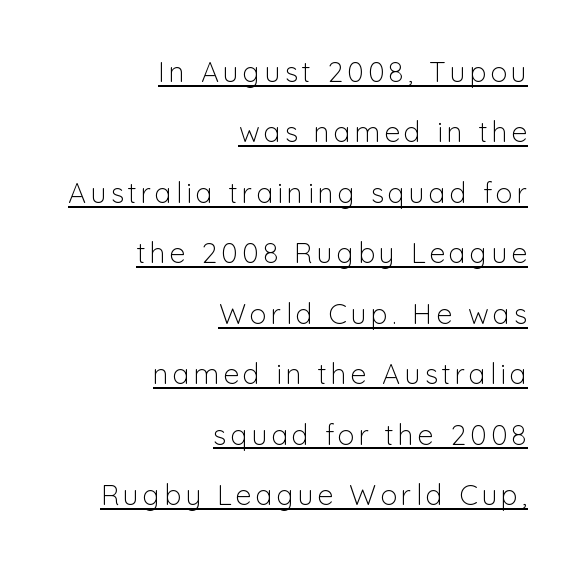
The image shows 28 px light sans-serif type, upright; set right-aligned, loose line spacing (2.16x), underlined; low stroke contrast and a medium x-height.
